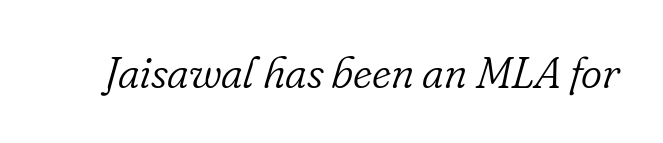
{"serif": "yes", "italic": "yes", "lean": "right", "slant_degrees": 16, "bold": "no", "weight": "light", "width": "normal", "stroke_contrast": "low", "x_height": "small", "monospaced": "no", "underline": "no", "letter_spacing": "normal", "letter_spacing_em": 0.0, "glyph_px": 45}
